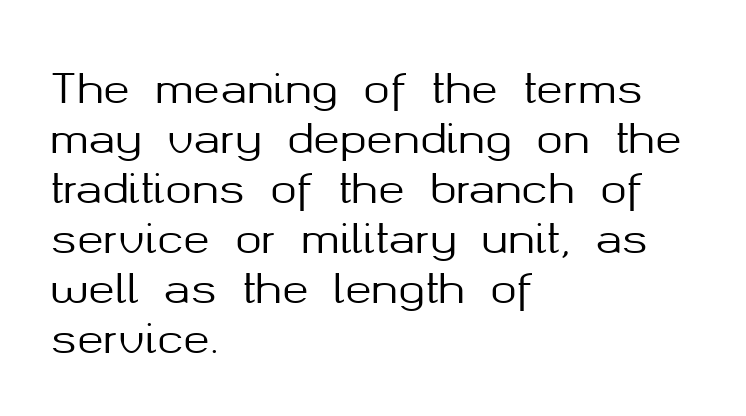
The image shows 40 px sans-serif type, upright; set left-aligned, normal line spacing (1.25x), normal letter spacing, not underlined; medium stroke contrast and a medium x-height.
